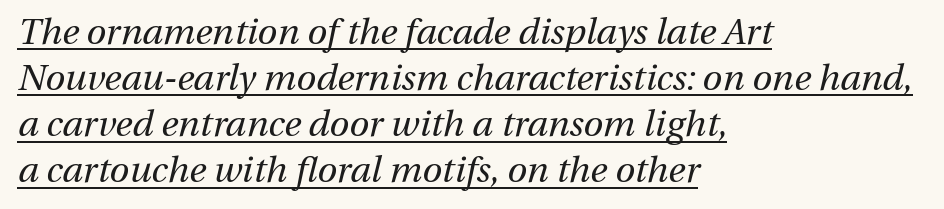
The passage is arranged the way most books set body copy — flush left. This sample has the flowing, uneven cadence of proportional lettering. Every word sits above its own underline. Words appear dense and cohesive because spacing is normal.
